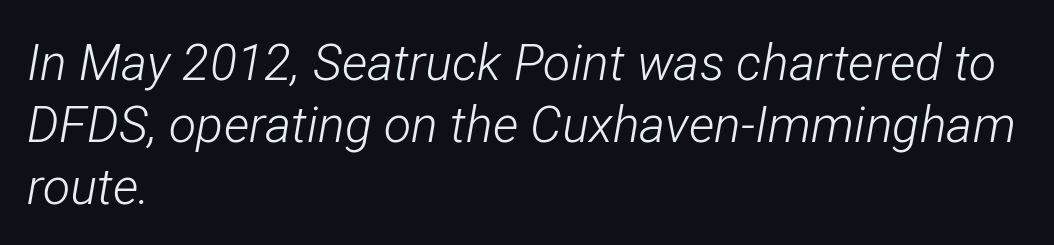
The paragraph shown leans on its left margin. Emphasis-style slanted type is in use. Type without underlining. Inter-character spacing is left at the font's built-in metrics. Ink coverage per letter is moderate at most.
